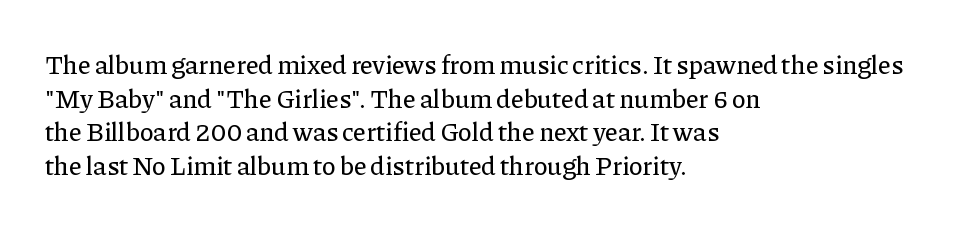
The zone under the glyphs is completely vacant. Line starts are locked; line ends wander. Look at the tracking — it's just the regular setting, nothing added. Horizontal bands of white between lines are of average thickness.
